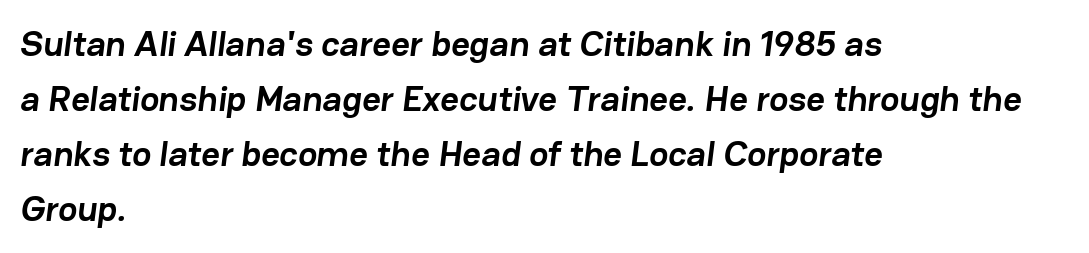
{"serif": "no", "bold": "yes", "weight": "semibold", "width": "normal", "stroke_contrast": "low", "x_height": "medium", "monospaced": "no", "underline": "no", "align": "left", "line_spacing": "normal", "line_spacing_ratio": 1.53, "letter_spacing": "normal", "letter_spacing_em": 0.0, "glyph_px": 36}
